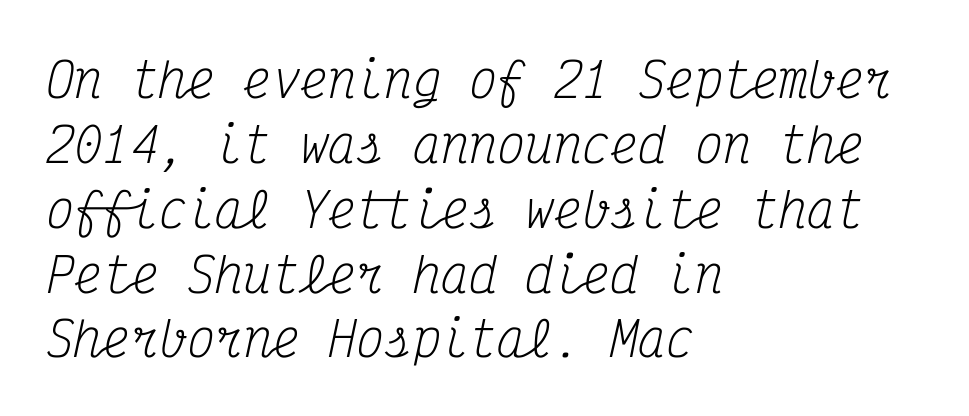
Q: Is the text bold? A: No.
Q: Is the text italic (slanted)? A: Yes, it leans right by about 12 degrees.
Q: Is the typeface a serif or a sans-serif typeface? A: Serif.
Q: Is the text underlined? A: No.
Q: How is the paragraph aligned? A: Left-aligned.
Q: Is the spacing between letters normal or unusually wide? A: Normal.
Q: Is the spacing between lines tight, normal or loose? A: Normal.
Q: Width (condensed, normal, or wide)? A: Condensed.
Q: Stroke contrast? A: Medium.
Q: x-height? A: Medium.
Q: Monospaced? A: Yes.
